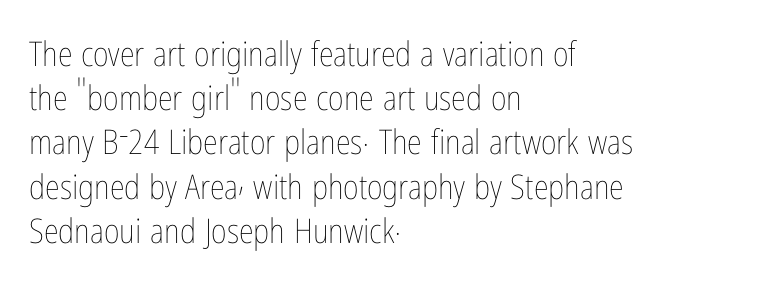
Q: Is the text bold? A: No.
Q: Is the text italic (slanted)? A: No, it is upright.
Q: Is the text underlined? A: No.
Q: How is the paragraph aligned? A: Left-aligned.
Q: Is the spacing between letters normal or unusually wide? A: Normal.
Q: Is the spacing between lines tight, normal or loose? A: Normal.
Q: Width (condensed, normal, or wide)? A: Condensed.
Q: Stroke contrast? A: Low.
Q: x-height? A: Medium.
Q: Monospaced? A: No.
